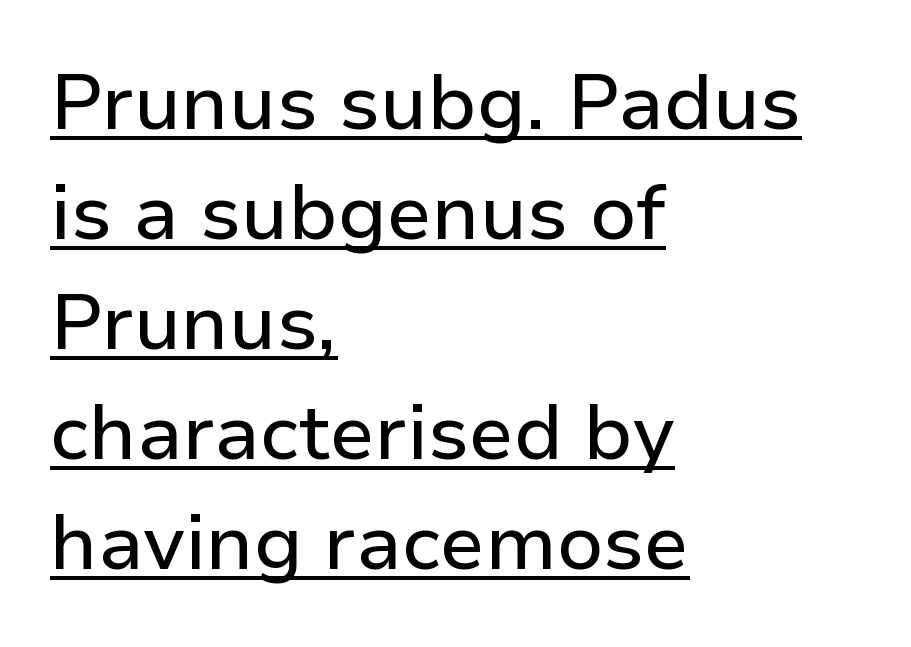
The image shows 78 px sans-serif type, upright; set left-aligned, normal line spacing (1.41x), normal letter spacing, underlined; low stroke contrast and a medium x-height.
